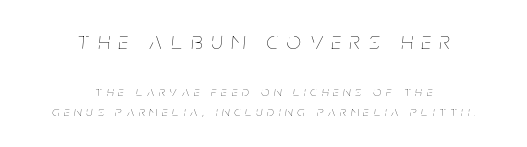
Q: Is the text bold? A: No.
Q: Is the text italic (slanted)? A: Yes, it leans right by about 5 degrees.
Q: Is the text underlined? A: No.
Q: How is the paragraph aligned? A: Centered.
Q: Is the spacing between letters normal or unusually wide? A: Unusually wide.
Q: Is the spacing between lines tight, normal or loose? A: Normal.
Q: Which block of text is set in a larger size, the first (top) or the second (bottom)? A: The first (top) one.
